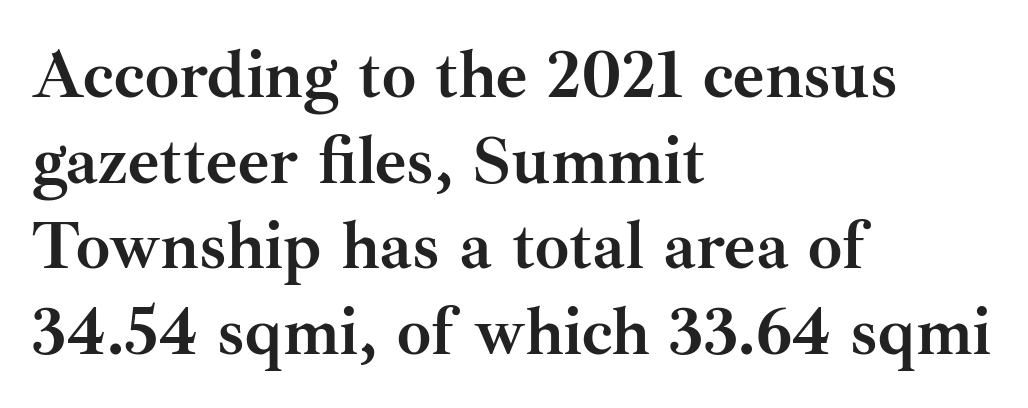
Vertically, the passage feels balanced, rows spaced as you'd expect. Glyph-to-glyph distance matches everyday printed text. The glyphs have the mass of a bold cut. A student would call this left alignment; a typographer would say flush left, rag right. Anything drawn beneath the words? Only blank space. These lines are rendered in a variable-pitch font.
